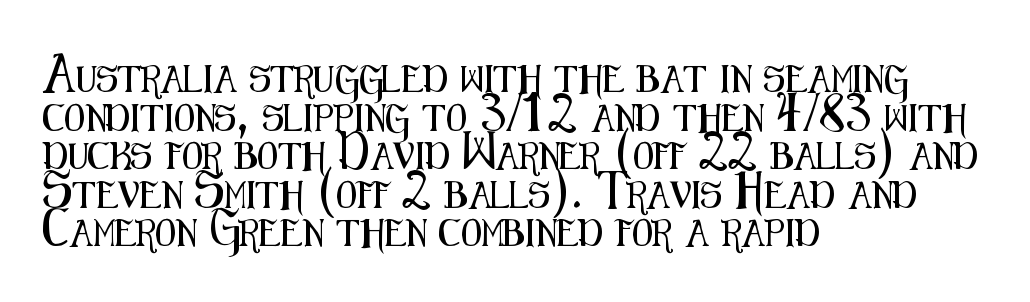
{"italic": "no", "underline": "no", "align": "left", "line_spacing": "normal", "line_spacing_ratio": 1.43, "letter_spacing": "normal", "letter_spacing_em": 0.0, "glyph_px": 27}
